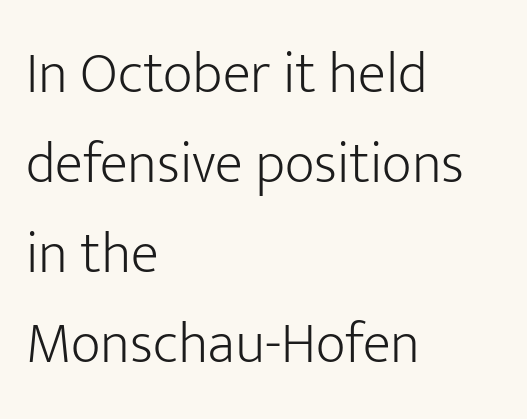
Q: Is the text bold? A: No.
Q: Is the text italic (slanted)? A: No, it is upright.
Q: Is the typeface a serif or a sans-serif typeface? A: Sans-serif.
Q: Is the text underlined? A: No.
Q: How is the paragraph aligned? A: Left-aligned.
Q: Is the spacing between letters normal or unusually wide? A: Normal.
Q: Is the spacing between lines tight, normal or loose? A: Normal.
Q: Width (condensed, normal, or wide)? A: Normal.
Q: Stroke contrast? A: Low.
Q: x-height? A: Medium.
Q: Monospaced? A: No.
